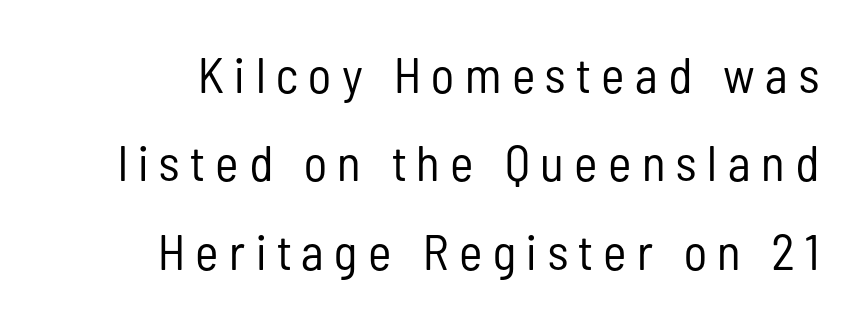
The zone under the glyphs is completely vacant. Font category for this specimen: sans-serif. No heavy texture on the line: the type isn't bold. Tracking value appears strongly positive — letters spread wide.
